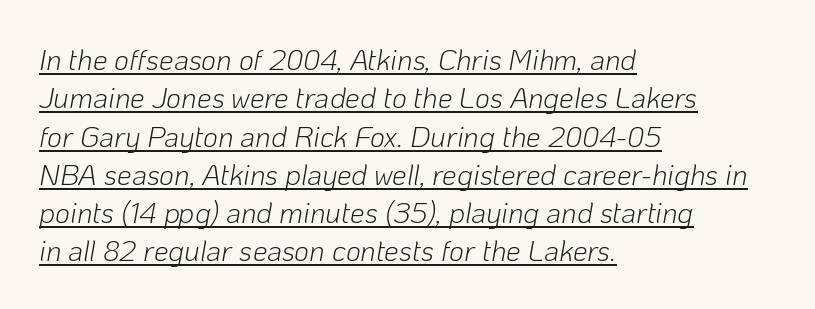
The image shows 29 px light type, italic (leaning right); set left-aligned, normal line spacing (1.32x), normal letter spacing, underlined; low stroke contrast and a medium x-height.
